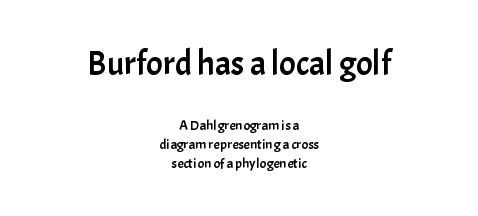
Examine the stroke ends and you'll find no serifs. The whitespace from short lines is split evenly between both sides. Looks like regular typesetting: each glyph gets only the width it needs. You can tell it's not italic because the verticals are truly vertical. Any mark beneath the type? The region is blank. No extra tracking has been applied to these lines.
